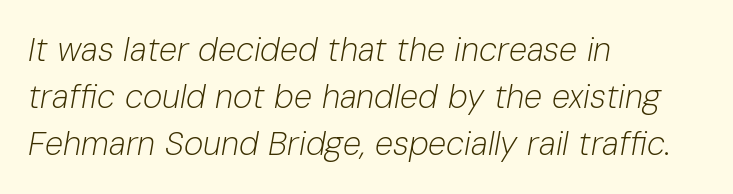
The image shows 33 px light type, italic (leaning right); set left-aligned, normal line spacing (1.42x), normal letter spacing, not underlined; low stroke contrast and a medium x-height.
